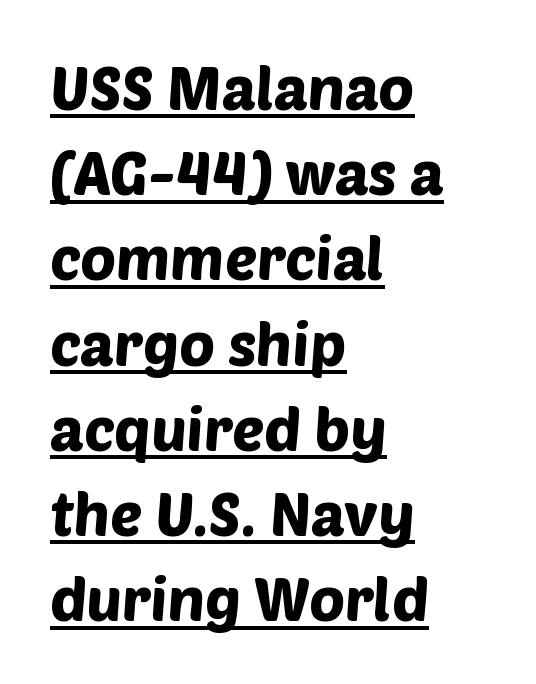
Q: Is the typeface a serif or a sans-serif typeface? A: Sans-serif.
Q: Is the text underlined? A: Yes.
Q: How is the paragraph aligned? A: Left-aligned.
Q: Is the spacing between letters normal or unusually wide? A: Normal.
Q: Is the spacing between lines tight, normal or loose? A: Normal.
Q: Width (condensed, normal, or wide)? A: Normal.
Q: Stroke contrast? A: Low.
Q: x-height? A: Large.
Q: Monospaced? A: No.
